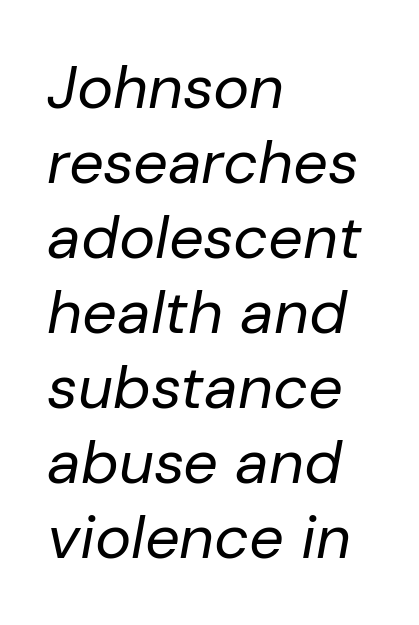
Q: Is the text bold? A: No.
Q: Is the text italic (slanted)? A: Yes, it leans right by about 10 degrees.
Q: Is the text underlined? A: No.
Q: How is the paragraph aligned? A: Left-aligned.
Q: Is the spacing between letters normal or unusually wide? A: Normal.
Q: Width (condensed, normal, or wide)? A: Normal.
Q: Stroke contrast? A: Low.
Q: x-height? A: Medium.
Q: Monospaced? A: No.
